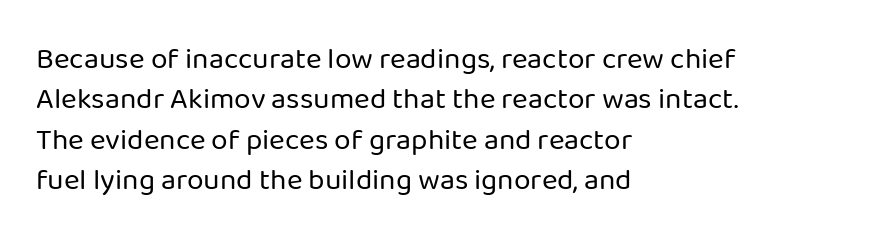
{"serif": "no", "italic": "no", "bold": "no", "weight": "regular", "width": "normal", "stroke_contrast": "low", "x_height": "medium", "monospaced": "no", "underline": "no", "align": "left", "line_spacing": "normal", "line_spacing_ratio": 1.35, "letter_spacing": "normal", "letter_spacing_em": 0.0, "glyph_px": 30}
